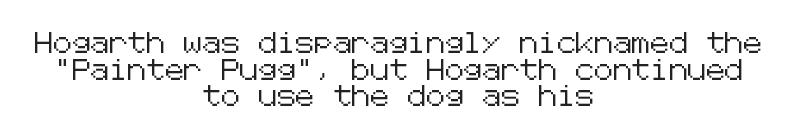
Upright lettering throughout. Leading matches the norm, producing a regular column. The lines in this sample share a center point and differ in where they start and stop. The space directly below the letters is spotless.
